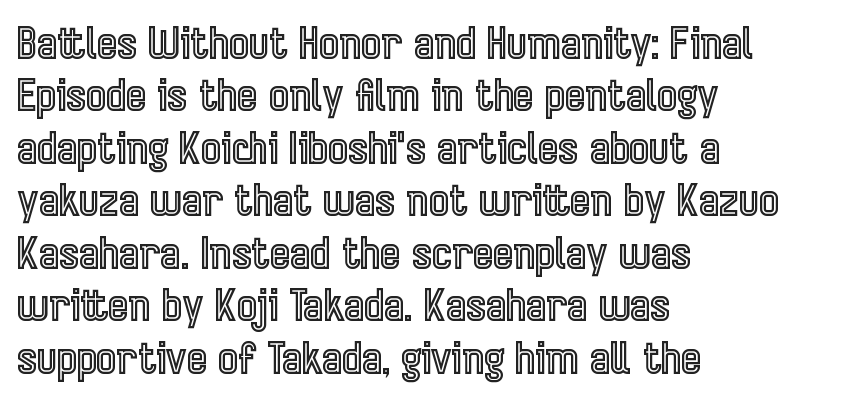
Q: Is the text italic (slanted)? A: No, it is upright.
Q: Is the text underlined? A: No.
Q: How is the paragraph aligned? A: Left-aligned.
Q: Is the spacing between letters normal or unusually wide? A: Normal.
Q: Width (condensed, normal, or wide)? A: Condensed.
Q: x-height? A: Medium.
Q: Monospaced? A: No.
